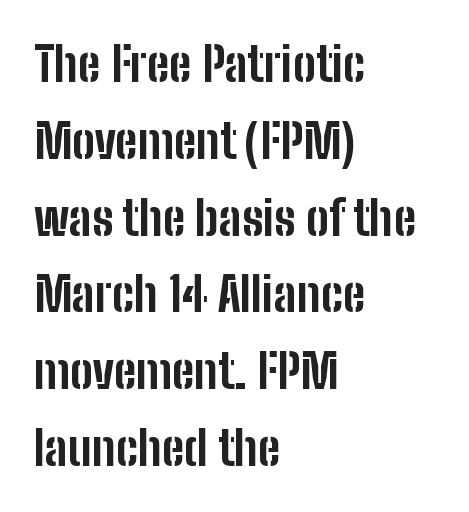
When letters stand straight like this, we call the style roman or upright. Plain, unruled lines of type. What's the leading like? Ordinary, nothing unusual. Heft: maximum for text — a bold.
